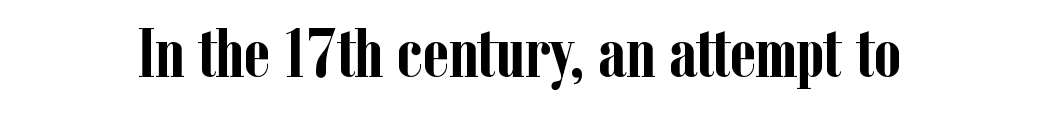
The image shows 69 px semibold, condensed serif type, upright; set normal letter spacing, not underlined; low stroke contrast and a medium x-height.
